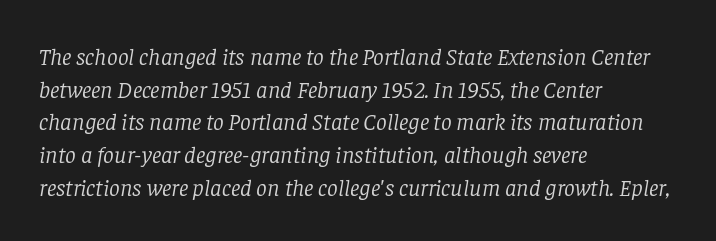
Q: Is the text bold? A: No.
Q: Is the text italic (slanted)? A: Yes, it leans right by about 8 degrees.
Q: Is the text underlined? A: No.
Q: How is the paragraph aligned? A: Left-aligned.
Q: Is the spacing between letters normal or unusually wide? A: Normal.
Q: Is the spacing between lines tight, normal or loose? A: Normal.
